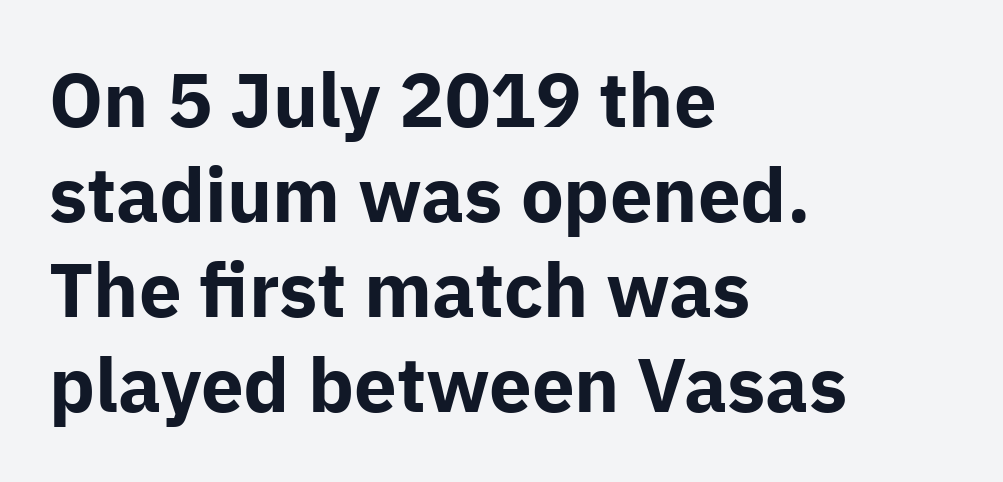
{"serif": "no", "italic": "no", "bold": "yes", "weight": "bold", "width": "normal", "stroke_contrast": "low", "x_height": "medium", "monospaced": "no", "underline": "no", "align": "left", "line_spacing": "normal", "line_spacing_ratio": 1.25, "letter_spacing": "normal", "letter_spacing_em": 0.0, "glyph_px": 76}
